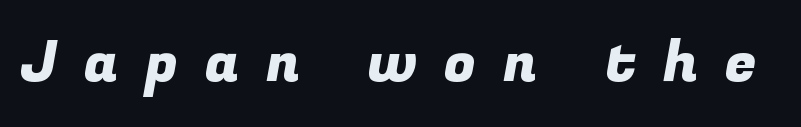
{"serif": "no", "width": "normal", "stroke_contrast": "low", "x_height": "medium", "monospaced": "no", "underline": "no", "letter_spacing": "wide", "letter_spacing_em": 0.47, "glyph_px": 57}
